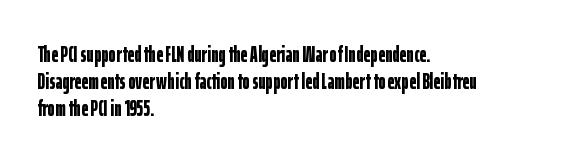
The setting favours the left margin, as ordinary paragraphs usually do. The strip under each line holds only bare page. Every letter is thick-stroked: bold, no question. In terms of posture, this sample is upright. Is the letter spacing exaggerated? No — it looks like the ordinary default.
